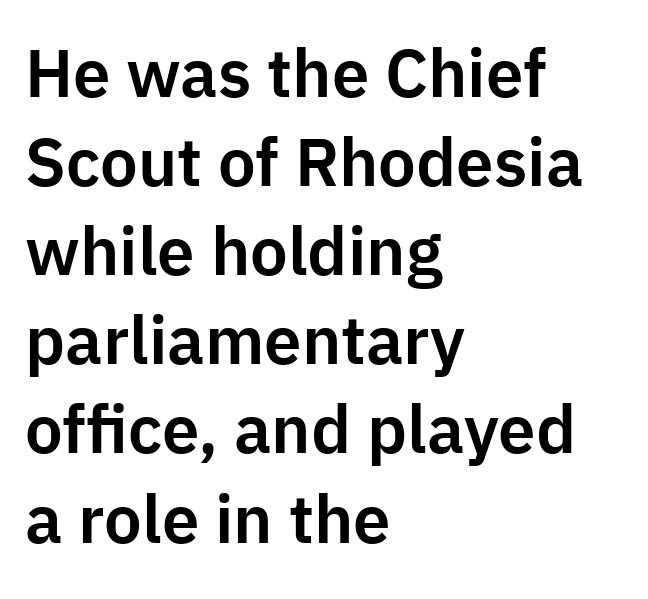
The image shows 67 px sans-serif type, upright; set left-aligned, normal line spacing (1.33x), normal letter spacing, not underlined; low stroke contrast and a medium x-height.
